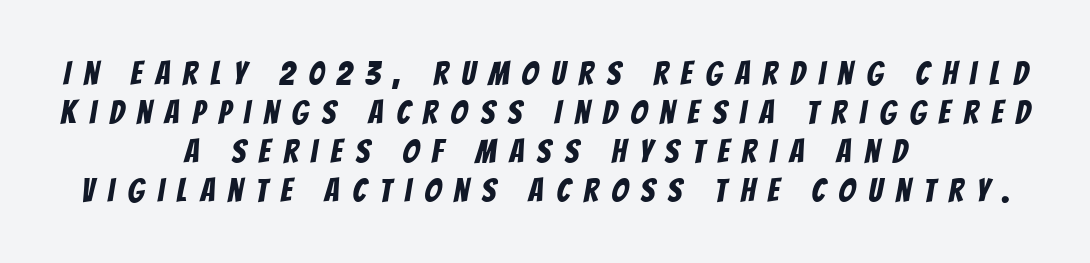
Q: Is the typeface a serif or a sans-serif typeface? A: Sans-serif.
Q: Is the text underlined? A: No.
Q: How is the paragraph aligned? A: Centered.
Q: Is the spacing between letters normal or unusually wide? A: Unusually wide.
Q: Width (condensed, normal, or wide)? A: Condensed.
Q: Stroke contrast? A: Low.
Q: x-height? A: Large.
Q: Monospaced? A: No.
